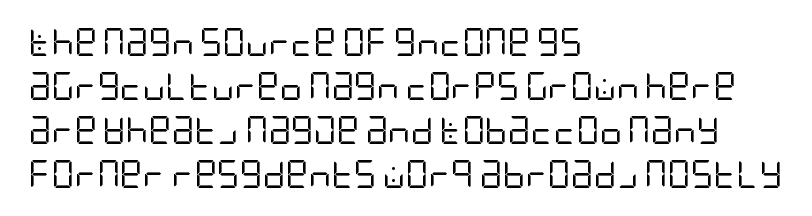
Q: Is the text bold? A: No.
Q: Is the text italic (slanted)? A: No, it is upright.
Q: Is the typeface a serif or a sans-serif typeface? A: Sans-serif.
Q: Is the text underlined? A: No.
Q: How is the paragraph aligned? A: Left-aligned.
Q: Is the spacing between letters normal or unusually wide? A: Normal.
Q: Is the spacing between lines tight, normal or loose? A: Normal.
Q: Width (condensed, normal, or wide)? A: Condensed.
Q: Stroke contrast? A: Low.
Q: x-height? A: Large.
